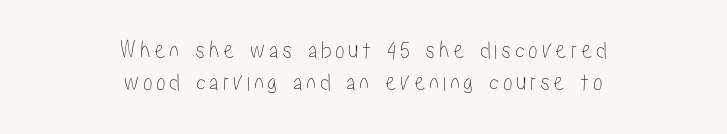
The font's upright variant was chosen for this text. Alignment: centered. Honestly, there is no underline to notice here at all.
